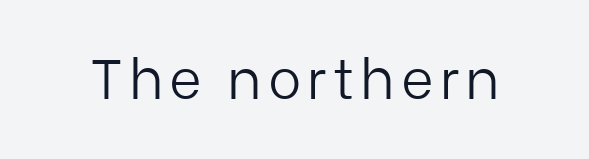
Is there any slant? The stems are plumb. No letter is thick-stroked: the sample isn't bold. A typesetter would label this face a sans. A clean baseline with only descenders dipping below it. Is this a fixed-width face? No — the glyphs have proportional, varying widths.
